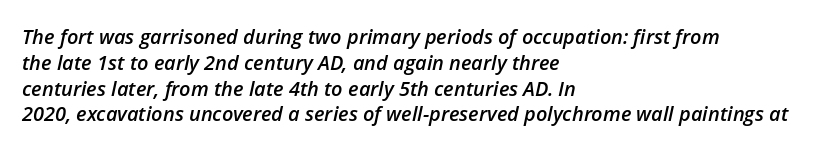
Q: Is the text bold? A: Semi-bold.
Q: Is the text italic (slanted)? A: Yes, it leans right by about 12 degrees.
Q: Is the text underlined? A: No.
Q: How is the paragraph aligned? A: Left-aligned.
Q: Is the spacing between letters normal or unusually wide? A: Normal.
Q: Is the spacing between lines tight, normal or loose? A: Normal.
